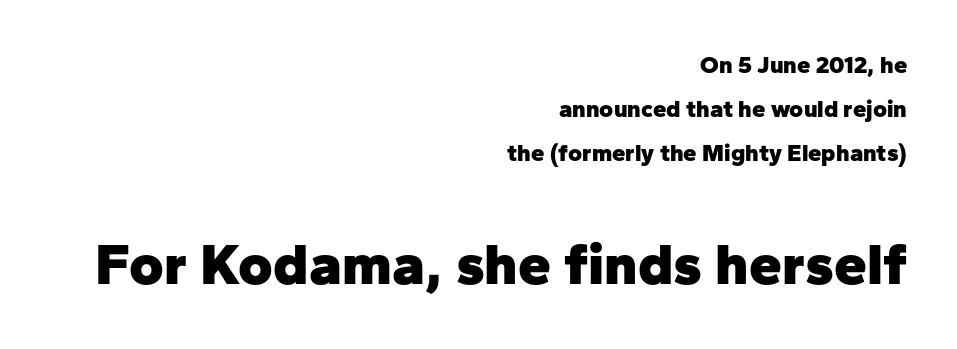
Q: Is the text bold? A: Yes.
Q: Is the text italic (slanted)? A: No, it is upright.
Q: Is the typeface a serif or a sans-serif typeface? A: Sans-serif.
Q: Is the text underlined? A: No.
Q: How is the paragraph aligned? A: Right-aligned.
Q: Is the spacing between letters normal or unusually wide? A: Normal.
Q: Which block of text is set in a larger size, the first (top) or the second (bottom)? A: The second (bottom) one.
Q: Width (condensed, normal, or wide)? A: Normal.
Q: Stroke contrast? A: Low.
Q: x-height? A: Medium.
Q: Monospaced? A: No.
